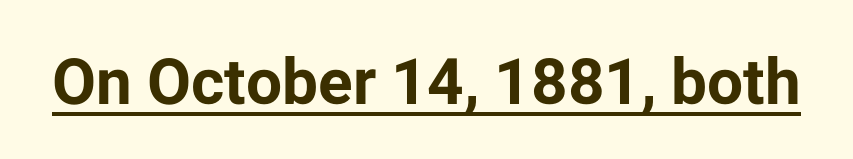
Look at the tracking — it's just the regular setting, nothing added. Underlining? Definitely there. Observe the absence of serifs on each vertical stroke in this sample. Vertical strokes here are truly vertical.
